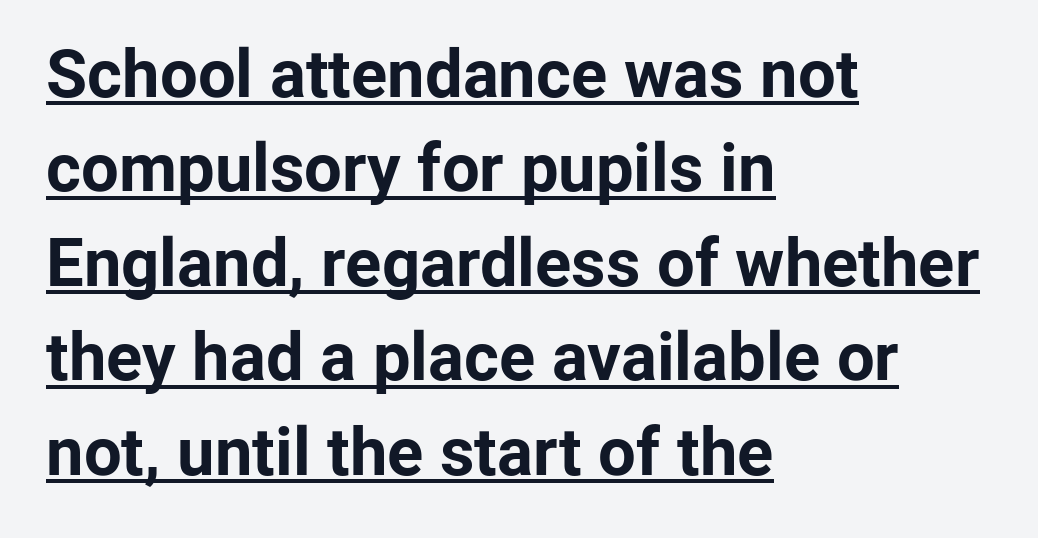
Q: Is the text bold? A: Yes.
Q: Is the text italic (slanted)? A: No, it is upright.
Q: Is the typeface a serif or a sans-serif typeface? A: Sans-serif.
Q: Is the text underlined? A: Yes.
Q: How is the paragraph aligned? A: Left-aligned.
Q: Is the spacing between letters normal or unusually wide? A: Normal.
Q: Is the spacing between lines tight, normal or loose? A: Normal.
Q: Width (condensed, normal, or wide)? A: Normal.
Q: Stroke contrast? A: Low.
Q: x-height? A: Medium.
Q: Monospaced? A: No.
